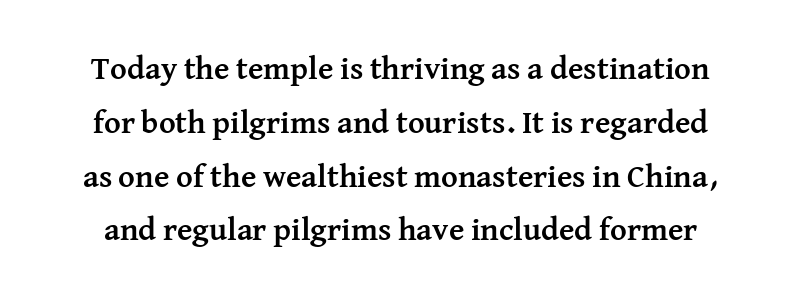
The image shows 32 px semibold serif type, upright; set normal line spacing (1.68x), normal letter spacing, not underlined; medium stroke contrast and a medium x-height.
